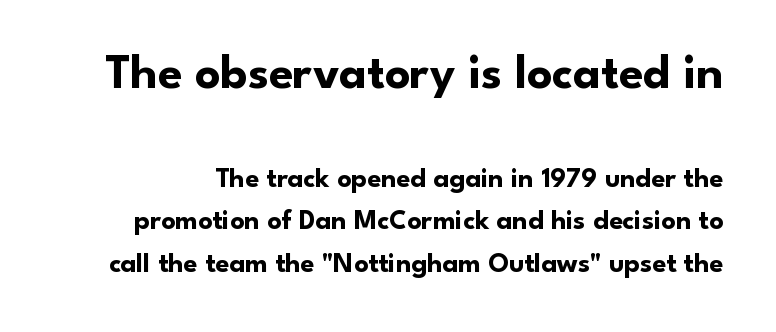
The image shows 49 px bold sans-serif type, upright; set normal line spacing (1.52x), normal letter spacing, not underlined; the first (top) block is 1.75x larger; low stroke contrast and a small x-height.
